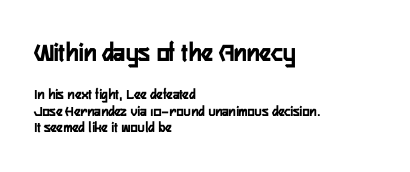
The image shows 27 px text type, upright; set left-aligned, tight line spacing (1.07x), normal letter spacing, not underlined; the first (top) block is 1.8x larger.
